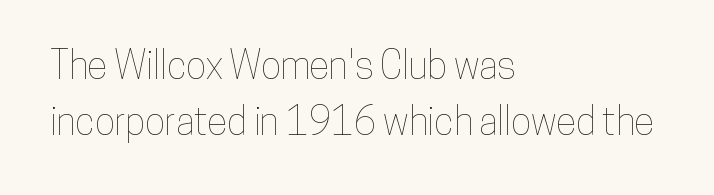
The ragged edge is on the right, which tells us the setting is flush left. In terms of letterspacing, this is plain default setting. Note the varied advance widths — an 'i' is clearly narrower than an 'm'. Characters remain perfectly vertical along every line.
